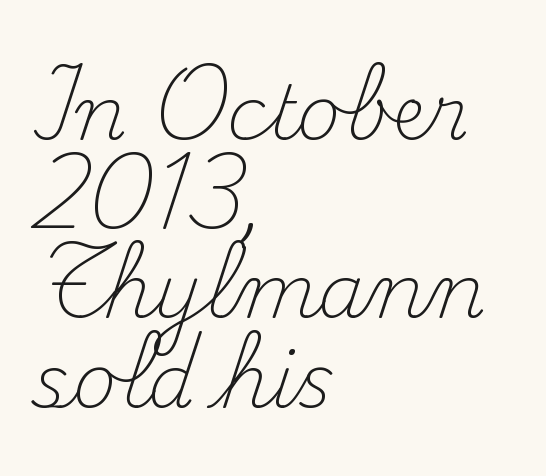
Q: Is the text bold? A: No.
Q: Is the text italic (slanted)? A: Yes.
Q: Is the typeface a serif or a sans-serif typeface? A: Serif.
Q: Is the text underlined? A: No.
Q: How is the paragraph aligned? A: Left-aligned.
Q: Is the spacing between letters normal or unusually wide? A: Normal.
Q: Width (condensed, normal, or wide)? A: Normal.
Q: Stroke contrast? A: Medium.
Q: x-height? A: Small.
Q: Monospaced? A: No.
